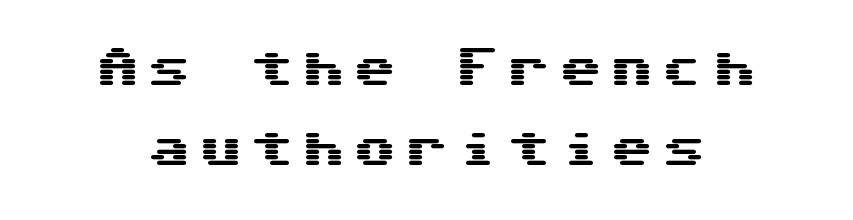
Q: Is the text italic (slanted)? A: No, it is upright.
Q: Is the typeface a serif or a sans-serif typeface? A: Sans-serif.
Q: Is the text underlined? A: No.
Q: Width (condensed, normal, or wide)? A: Wide.
Q: Stroke contrast? A: Medium.
Q: x-height? A: Medium.
